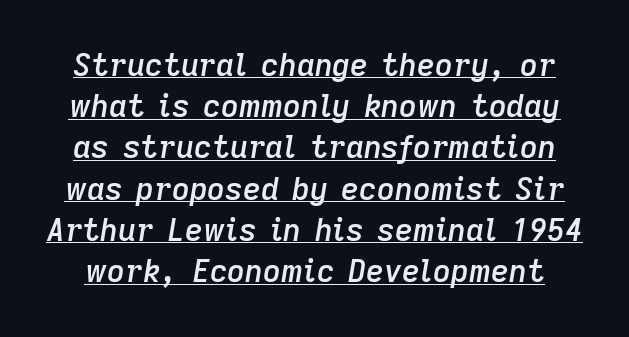
The image shows 31 px semibold type, italic (leaning right); set normal line spacing (1.33x), normal letter spacing, underlined; low stroke contrast and a medium x-height.
